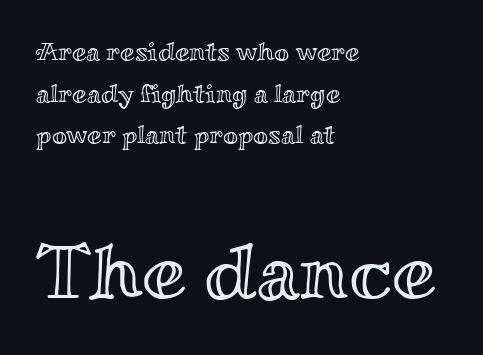
Q: Is the text italic (slanted)? A: No, it is upright.
Q: Is the text underlined? A: No.
Q: How is the paragraph aligned? A: Left-aligned.
Q: Is the spacing between letters normal or unusually wide? A: Normal.
Q: Is the spacing between lines tight, normal or loose? A: Normal.
Q: Which block of text is set in a larger size, the first (top) or the second (bottom)? A: The second (bottom) one.
Q: Width (condensed, normal, or wide)? A: Wide.
Q: x-height? A: Small.
Q: Monospaced? A: No.
